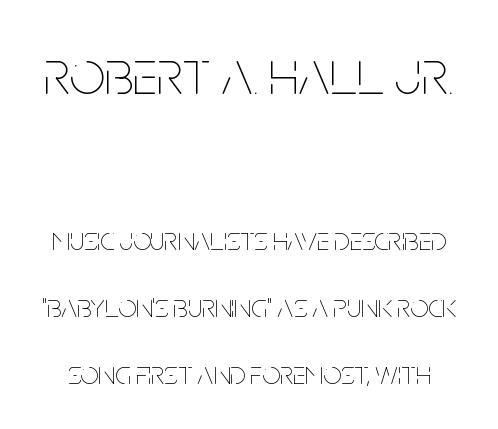
The image shows 63 px thin, condensed type, upright; set loose line spacing (2.09x), normal letter spacing, not underlined; the first (top) block is 1.97x larger; low stroke contrast and a large x-height.
